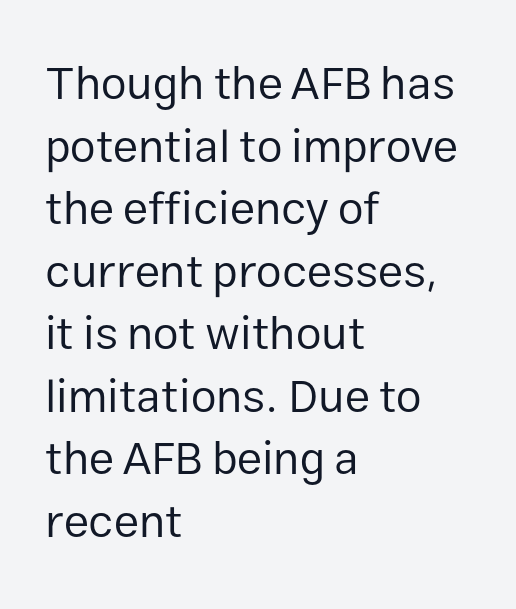
{"serif": "no", "italic": "no", "bold": "no", "weight": "regular", "width": "normal", "stroke_contrast": "low", "x_height": "medium", "monospaced": "no", "underline": "no", "align": "left", "line_spacing": "normal", "line_spacing_ratio": 1.36, "letter_spacing": "normal", "letter_spacing_em": 0.0, "glyph_px": 46}
